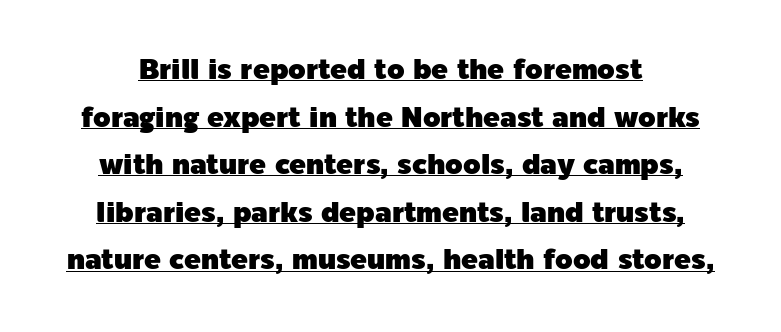
The image shows 28 px sans-serif type, upright; set normal line spacing (1.7x), normal letter spacing, underlined; a medium x-height.
